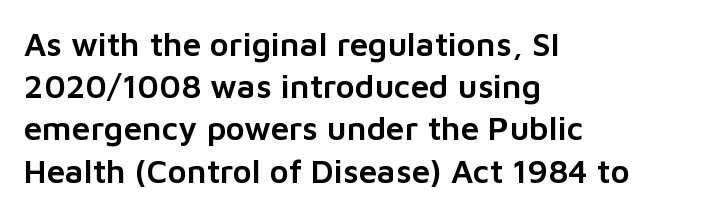
{"serif": "no", "italic": "no", "width": "normal", "stroke_contrast": "low", "x_height": "medium", "monospaced": "no", "underline": "no", "align": "left", "line_spacing": "normal", "line_spacing_ratio": 1.28, "letter_spacing": "normal", "letter_spacing_em": 0.0, "glyph_px": 33}
